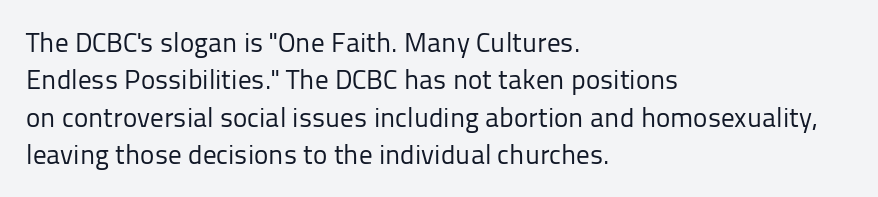
Interline gaps are of average width in this sample. Inter-character spacing is left at the font's built-in metrics. If you drew a line through each stem, it would be perfectly vertical. Words float on clear page, feet unadorned. Each line starts at the same left margin while the right side varies.
